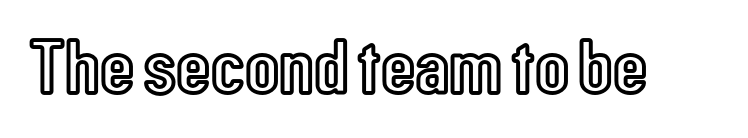
The image shows 79 px condensed type, upright; set normal letter spacing, not underlined; a medium x-height.
